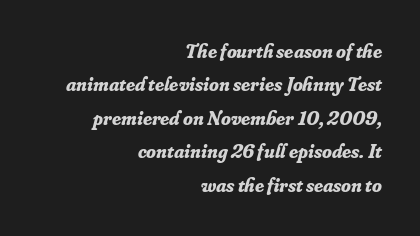
{"italic": "yes", "lean": "right", "slant_degrees": 16, "bold": "yes", "underline": "no", "align": "right", "line_spacing": "normal", "line_spacing_ratio": 1.67, "letter_spacing": "normal", "letter_spacing_em": 0.0, "glyph_px": 20}
